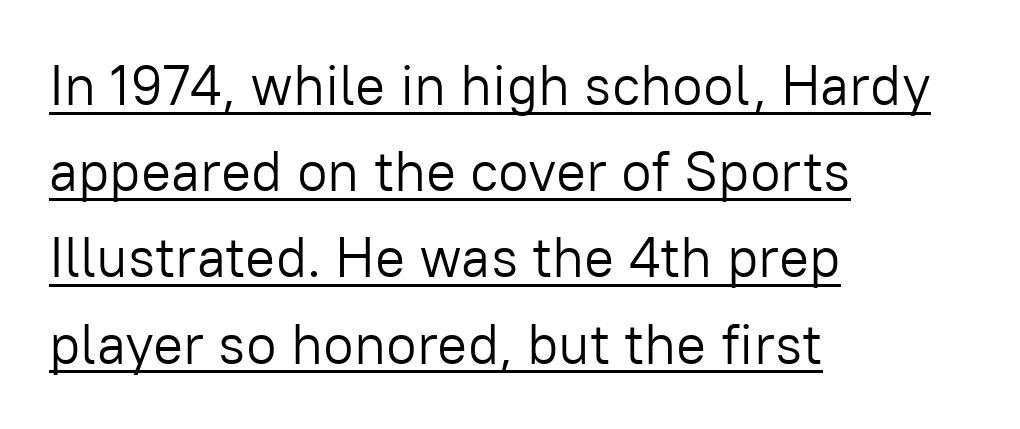
{"serif": "no", "italic": "no", "bold": "no", "weight": "light", "width": "normal", "stroke_contrast": "low", "x_height": "medium", "monospaced": "no", "underline": "yes", "align": "left", "line_spacing": "normal", "line_spacing_ratio": 1.54, "letter_spacing": "normal", "letter_spacing_em": 0.0, "glyph_px": 56}
